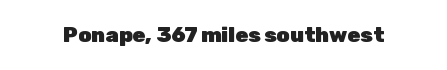
The image shows 21 px bold type, upright; set normal letter spacing, not underlined.
